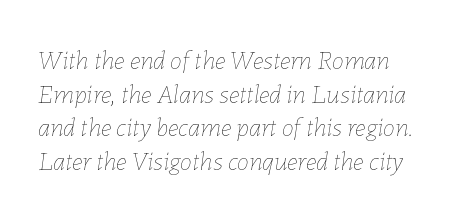
Q: Is the text bold? A: No.
Q: Is the text italic (slanted)? A: Yes, it leans right by about 7 degrees.
Q: Is the text underlined? A: No.
Q: Is the spacing between letters normal or unusually wide? A: Normal.
Q: Is the spacing between lines tight, normal or loose? A: Normal.
